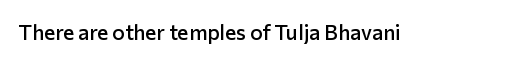
Typesetter's note: demi weight, one step under bold. The specimen omits any rule beneath the text block's lines. Is there any slant? The stems are plumb. Does extra space separate the letters? No, they use regular spacing.
